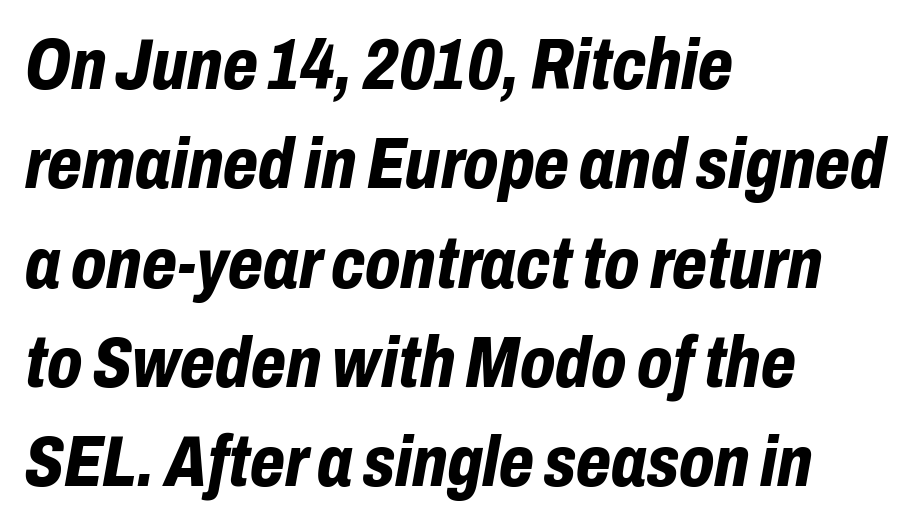
The image shows 72 px bold, condensed type, italic (leaning right); set left-aligned, normal line spacing (1.38x), normal letter spacing, not underlined; low stroke contrast and a medium x-height.
